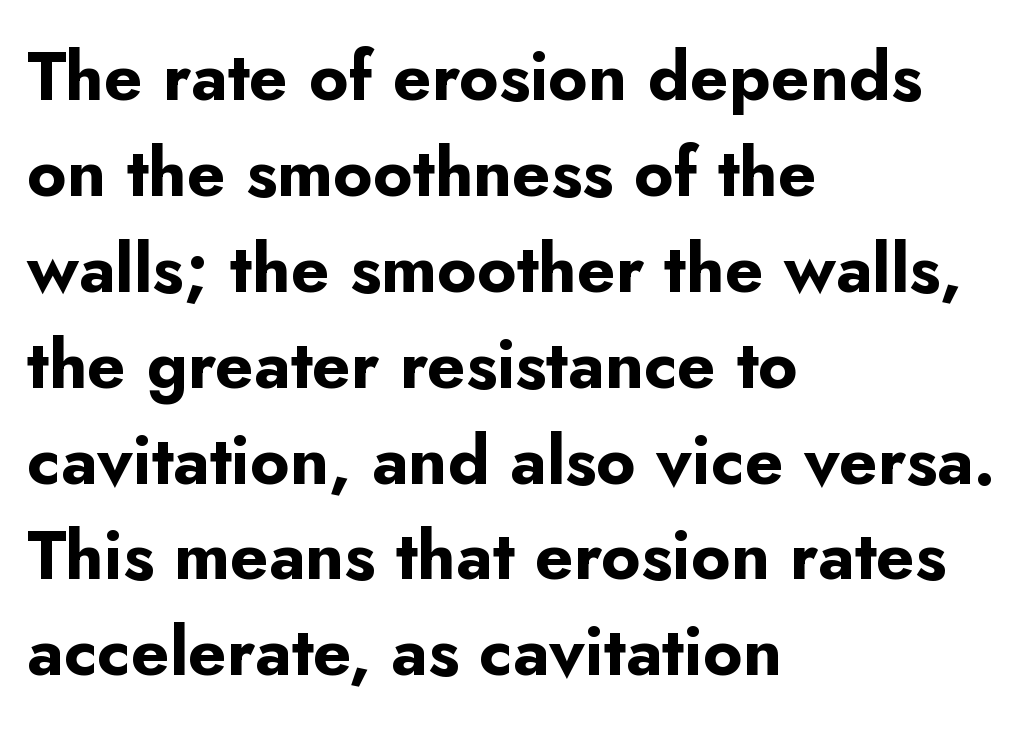
On the weight axis this lands at bold, roughly 700. Glyph-to-glyph distance matches everyday printed text. No word sits above an underline. Serif or sans? Sans — the stroke terminals are bare.
